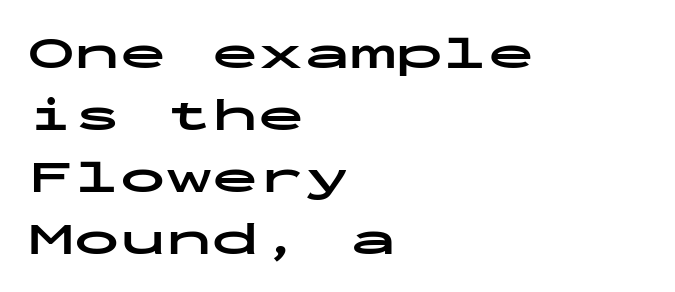
Words float on clear page, feet unadorned. Strong, thick strokes mark this as bold type. You could count columns in this text — the font is strictly monospaced. Short note: letters normally spaced.
